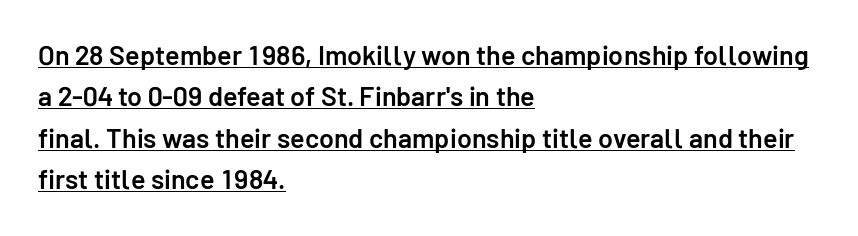
The image shows 27 px text type, upright; set left-aligned, normal line spacing (1.53x), normal letter spacing, underlined.
